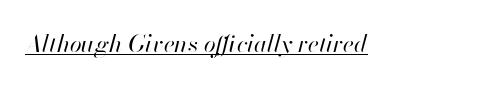
{"italic": "yes", "lean": "right", "slant_degrees": 13, "bold": "no", "underline": "yes", "letter_spacing": "normal", "letter_spacing_em": 0.0, "glyph_px": 24}
